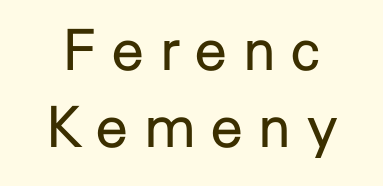
{"serif": "no", "italic": "no", "bold": "no", "weight": "regular", "width": "normal", "stroke_contrast": "low", "x_height": "medium", "monospaced": "no", "underline": "no", "line_spacing": "normal", "line_spacing_ratio": 1.35, "letter_spacing": "wide", "letter_spacing_em": 0.28, "glyph_px": 57}
